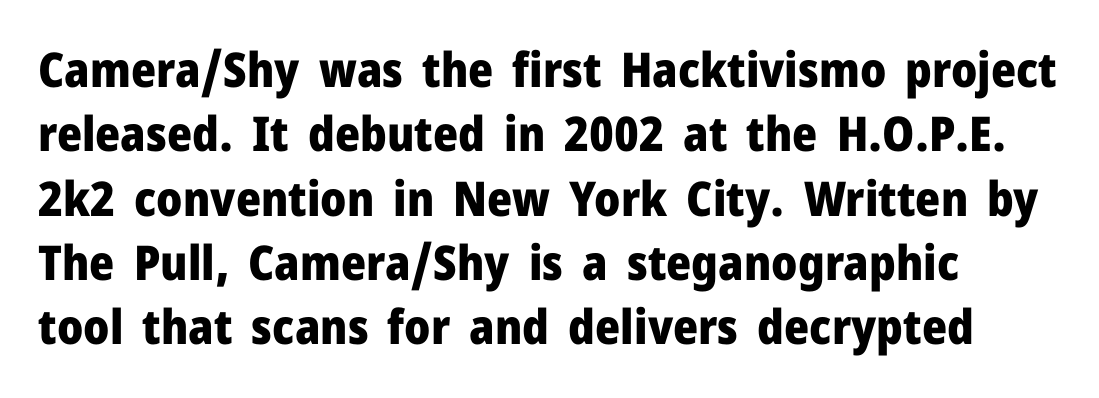
{"serif": "no", "italic": "no", "bold": "yes", "weight": "heavy", "width": "normal", "stroke_contrast": "low", "x_height": "medium", "monospaced": "no", "underline": "no", "line_spacing": "normal", "line_spacing_ratio": 1.34, "letter_spacing": "normal", "letter_spacing_em": 0.0, "glyph_px": 48}
